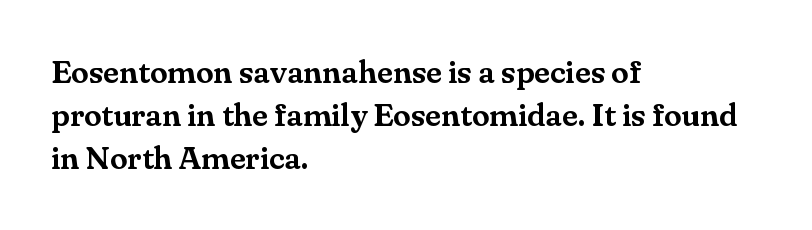
Q: Is the text italic (slanted)? A: No, it is upright.
Q: Is the typeface a serif or a sans-serif typeface? A: Serif.
Q: Is the text underlined? A: No.
Q: How is the paragraph aligned? A: Left-aligned.
Q: Is the spacing between letters normal or unusually wide? A: Normal.
Q: Is the spacing between lines tight, normal or loose? A: Normal.
Q: Width (condensed, normal, or wide)? A: Normal.
Q: Stroke contrast? A: Medium.
Q: x-height? A: Small.
Q: Monospaced? A: No.
